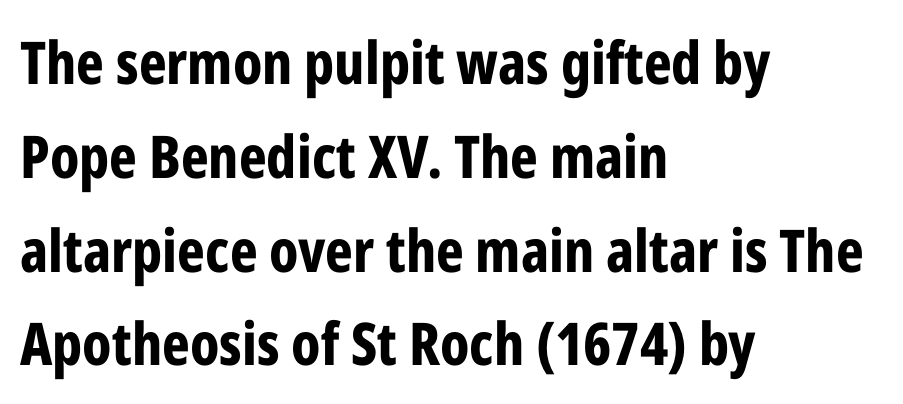
Descender tails drop into unmarked territory. Nope, not italic — everything's standing straight. How heavy is the stroke? Heavy — this is a bold. A student would call this left alignment; a typographer would say flush left, rag right. Examine the stroke ends and you'll find no serifs.
